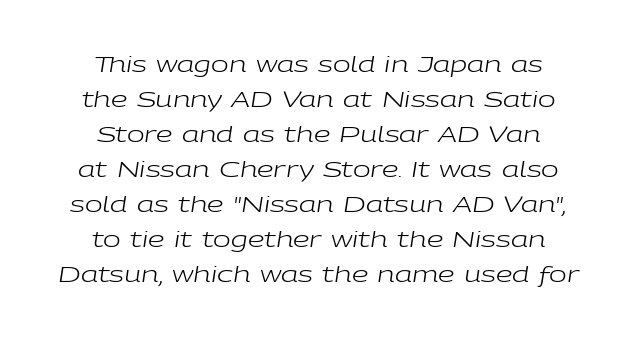
Honestly, the row spacing looks completely unremarkable. The font sits on the lighter half of the weight spectrum, regular included. Descenders are the only things crossing below the line. Each line is balanced around a shared central axis. Compared with typical body copy, the letter spacing here is the same. The face used here has a pronounced slope to its letters.
